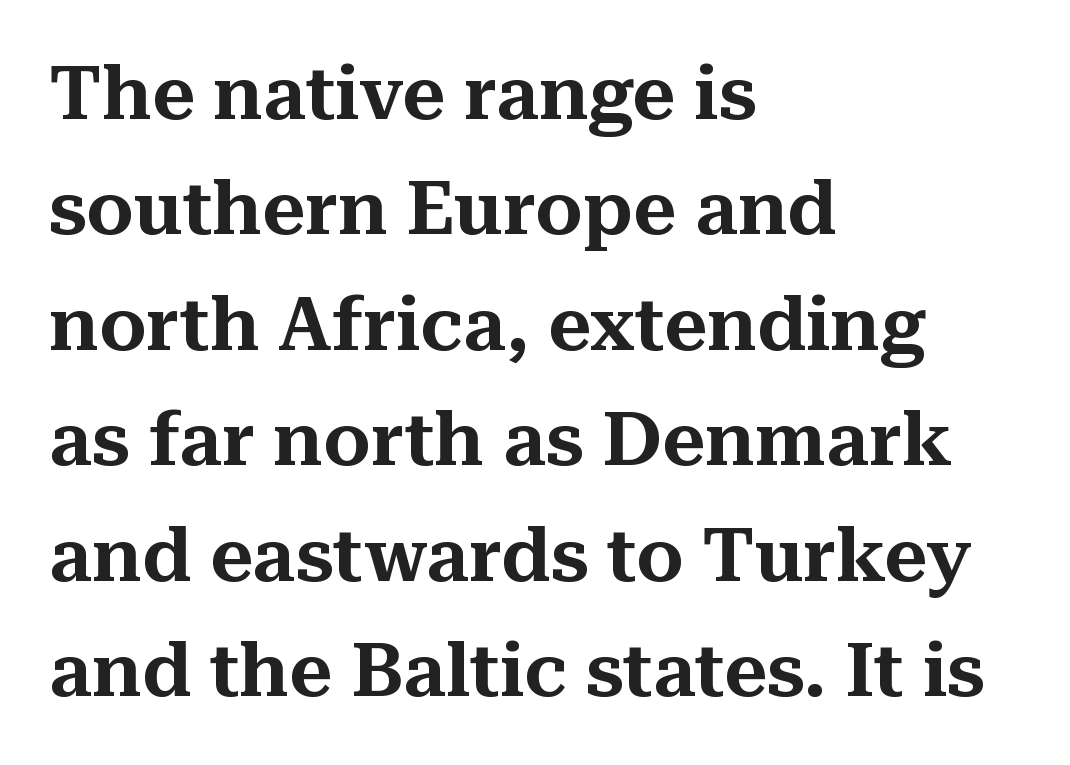
The image shows 75 px serif type, upright; set left-aligned, normal line spacing (1.54x), normal letter spacing, not underlined; medium stroke contrast and a medium x-height.
